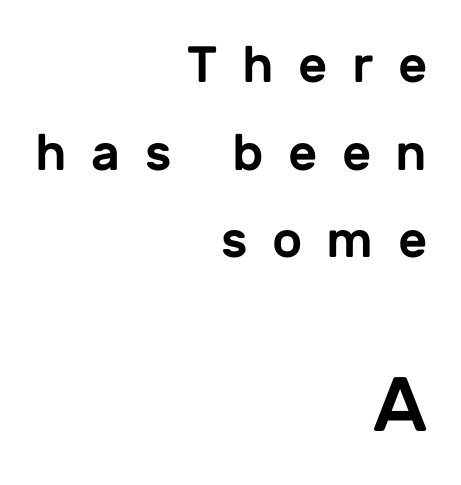
{"serif": "no", "italic": "no", "width": "normal", "stroke_contrast": "low", "x_height": "medium", "monospaced": "no", "underline": "no", "align": "right", "line_spacing_ratio": 1.72, "letter_spacing": "wide", "letter_spacing_em": 0.48, "larger_block": "second", "size_ratio": 1.51, "glyph_px": 77}
